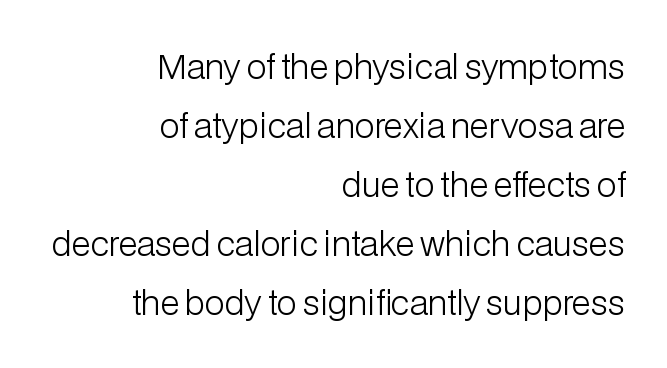
Q: Is the text bold? A: No.
Q: Is the text italic (slanted)? A: No, it is upright.
Q: Is the typeface a serif or a sans-serif typeface? A: Sans-serif.
Q: Is the text underlined? A: No.
Q: How is the paragraph aligned? A: Right-aligned.
Q: Is the spacing between letters normal or unusually wide? A: Normal.
Q: Width (condensed, normal, or wide)? A: Normal.
Q: Stroke contrast? A: Low.
Q: x-height? A: Medium.
Q: Monospaced? A: No.
